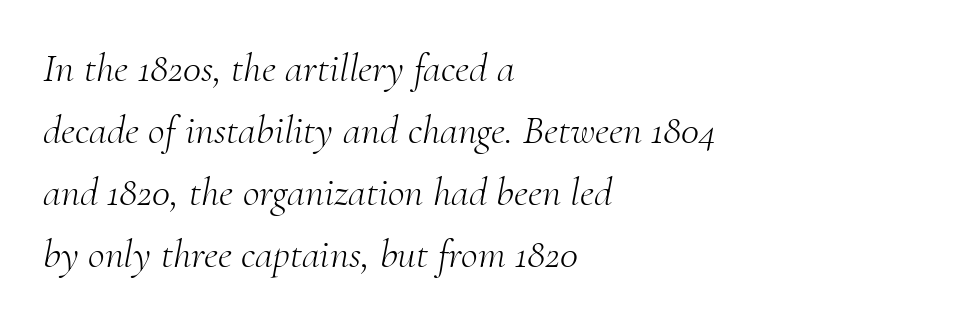
The image shows 41 px light serif type, italic (leaning right); set left-aligned, normal line spacing (1.51x), normal letter spacing, not underlined; medium stroke contrast and a small x-height.
